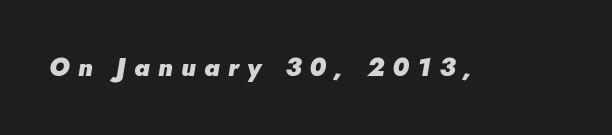
Q: Is the text bold? A: Yes.
Q: Is the text italic (slanted)? A: Yes, it leans right by about 5 degrees.
Q: Is the text underlined? A: No.
Q: Is the spacing between letters normal or unusually wide? A: Unusually wide.
